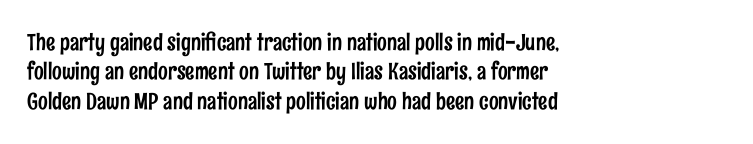
The image shows 23 px text type, upright; set left-aligned, normal line spacing (1.28x), normal letter spacing, not underlined.
